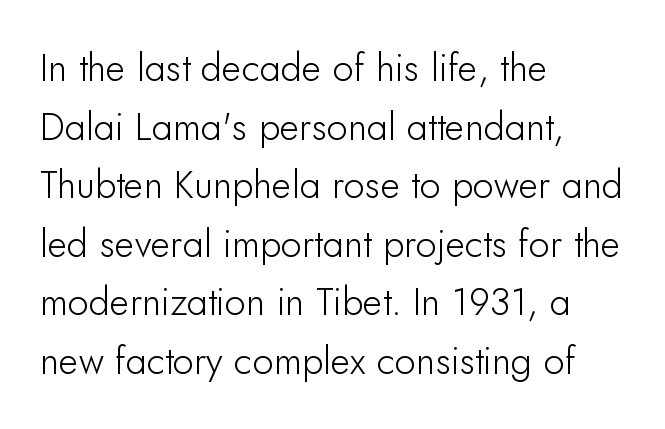
The image shows 38 px sans-serif type, upright; set left-aligned, normal line spacing (1.54x), normal letter spacing, not underlined; low stroke contrast and a small x-height.
